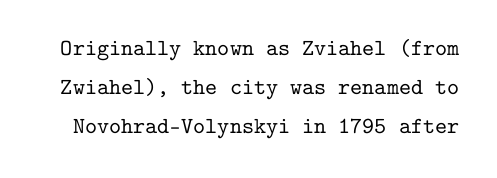
{"italic": "no", "underline": "no", "line_spacing": "normal", "line_spacing_ratio": 1.69, "letter_spacing": "normal", "letter_spacing_em": 0.0, "glyph_px": 23}
